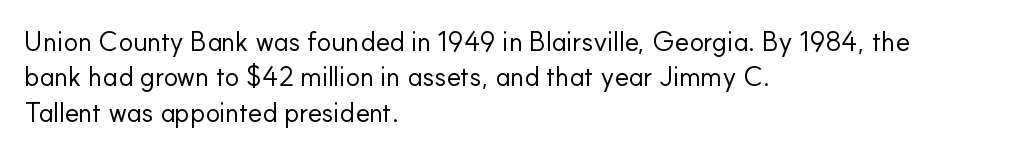
Q: Is the text bold? A: No.
Q: Is the text italic (slanted)? A: No, it is upright.
Q: Is the text underlined? A: No.
Q: How is the paragraph aligned? A: Left-aligned.
Q: Is the spacing between letters normal or unusually wide? A: Normal.
Q: Is the spacing between lines tight, normal or loose? A: Normal.
